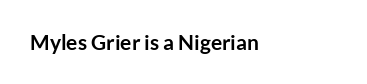
{"italic": "no", "bold": "yes", "underline": "no", "align": "left", "letter_spacing": "normal", "letter_spacing_em": 0.0, "glyph_px": 21}
